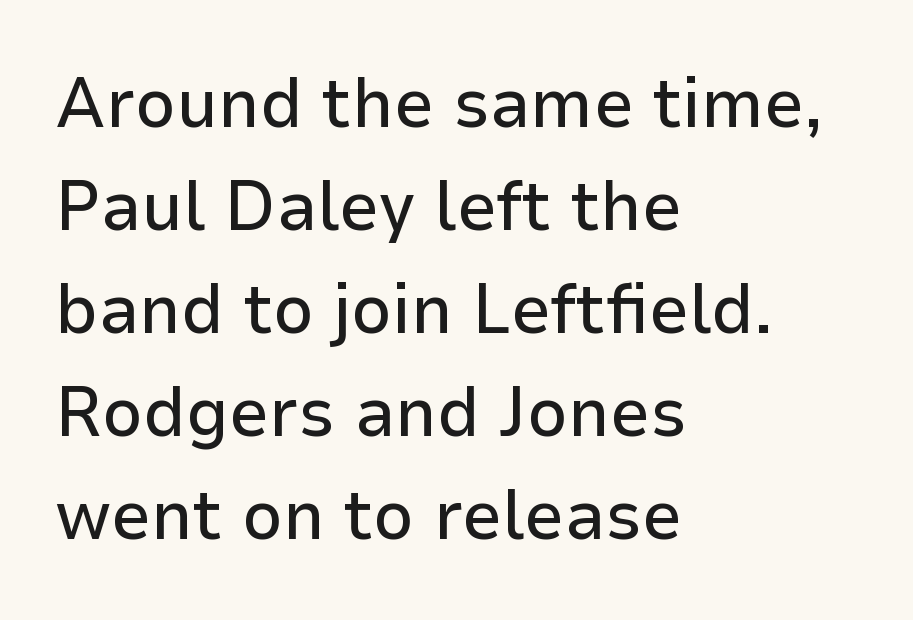
{"serif": "no", "italic": "no", "width": "normal", "stroke_contrast": "low", "x_height": "medium", "monospaced": "no", "underline": "no", "align": "left", "line_spacing": "normal", "line_spacing_ratio": 1.45, "letter_spacing": "normal", "letter_spacing_em": 0.0, "glyph_px": 71}
